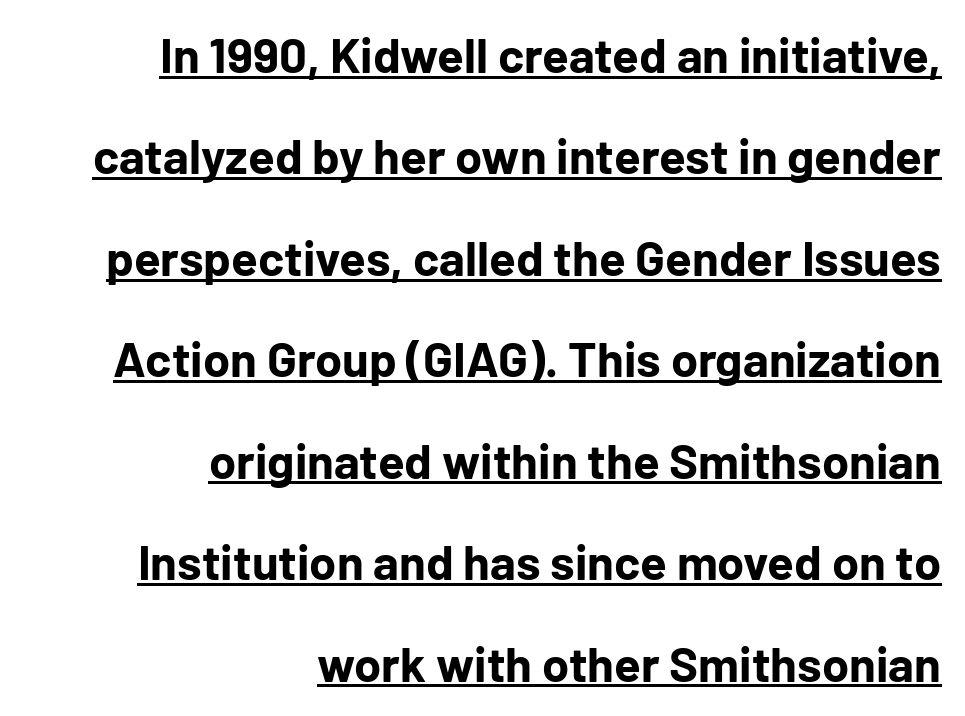
Summary of weight: heavy, a full bold. A rule runs beneath these lines of type. You could not count columns in this text — the font is proportionally spaced. You could fit nearly another row in the gap between these rows.
